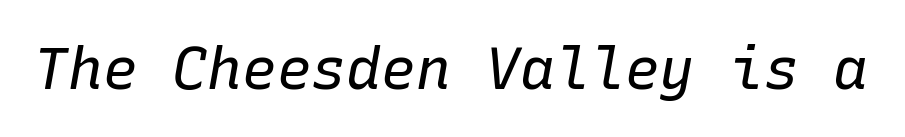
{"italic": "yes", "lean": "right", "slant_degrees": 10, "bold": "no", "weight": "regular", "width": "normal", "stroke_contrast": "low", "x_height": "medium", "monospaced": "yes", "underline": "no", "letter_spacing": "normal", "letter_spacing_em": 0.0, "glyph_px": 58}
